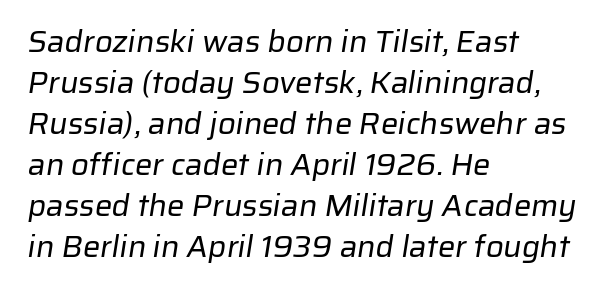
Is the block centered? No — it sits flush against the left margin. The line-height multiplier appears to be the usual default. The letters carry no serifs — their stems end cleanly without finishing strokes. Note the varied advance widths — an 'i' is clearly narrower than an 'm'. Descenders are the only things crossing below the line. Stroke mass is kept to a normal reading level or below.
